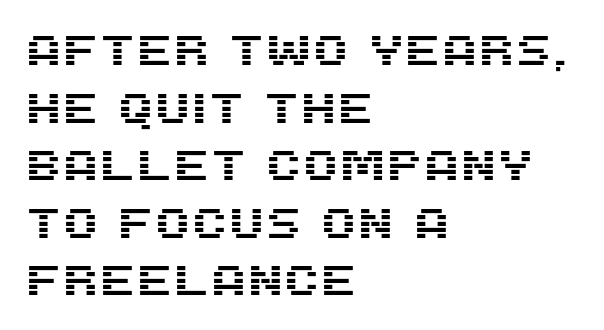
The image shows 42 px sans-serif type, upright; set left-aligned, normal line spacing (1.37x), normal letter spacing, not underlined; medium stroke contrast and a large x-height.
